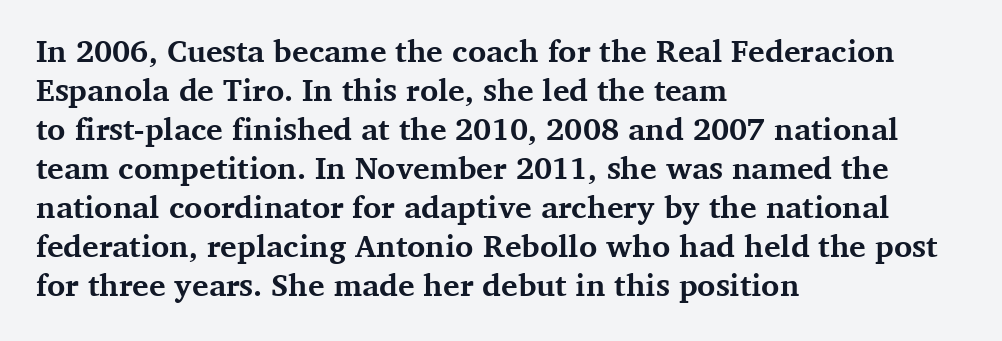
The image shows 31 px bold serif type, upright; set left-aligned, normal line spacing (1.26x), normal letter spacing, not underlined; medium stroke contrast and a medium x-height.
